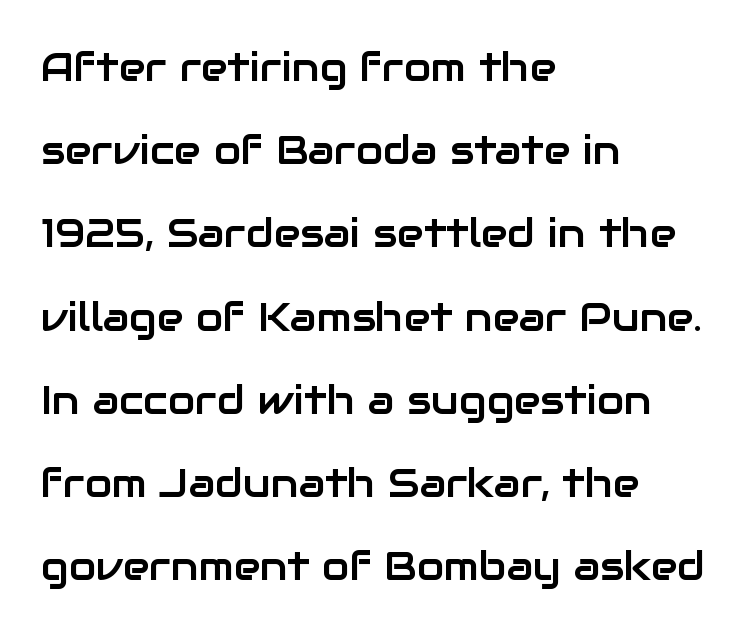
Caption: multi-line text, flush left, ragged right. The passage shown is typed in a proportional face where columns would drift. Quick note: not italic, upright. The text was rendered using a sans face with plain stroke endings.
